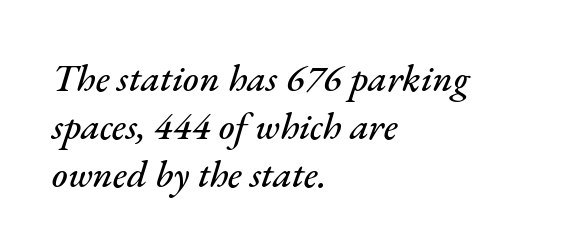
Q: Is the text italic (slanted)? A: Yes, it leans right by about 17 degrees.
Q: Is the text underlined? A: No.
Q: How is the paragraph aligned? A: Left-aligned.
Q: Is the spacing between letters normal or unusually wide? A: Normal.
Q: Is the spacing between lines tight, normal or loose? A: Normal.
Q: Width (condensed, normal, or wide)? A: Normal.
Q: Stroke contrast? A: Medium.
Q: x-height? A: Small.
Q: Monospaced? A: No.
